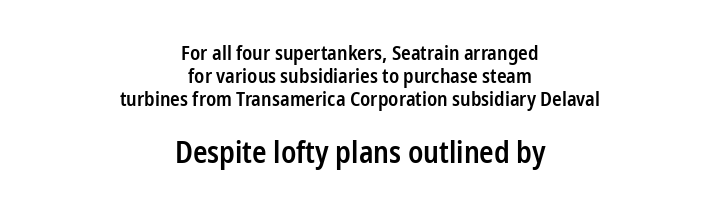
The image shows 30 px semibold, condensed sans-serif type, upright; set centered, tight line spacing (1.14x), normal letter spacing, not underlined; the second (bottom) block is 1.5x larger; low stroke contrast and a medium x-height.
